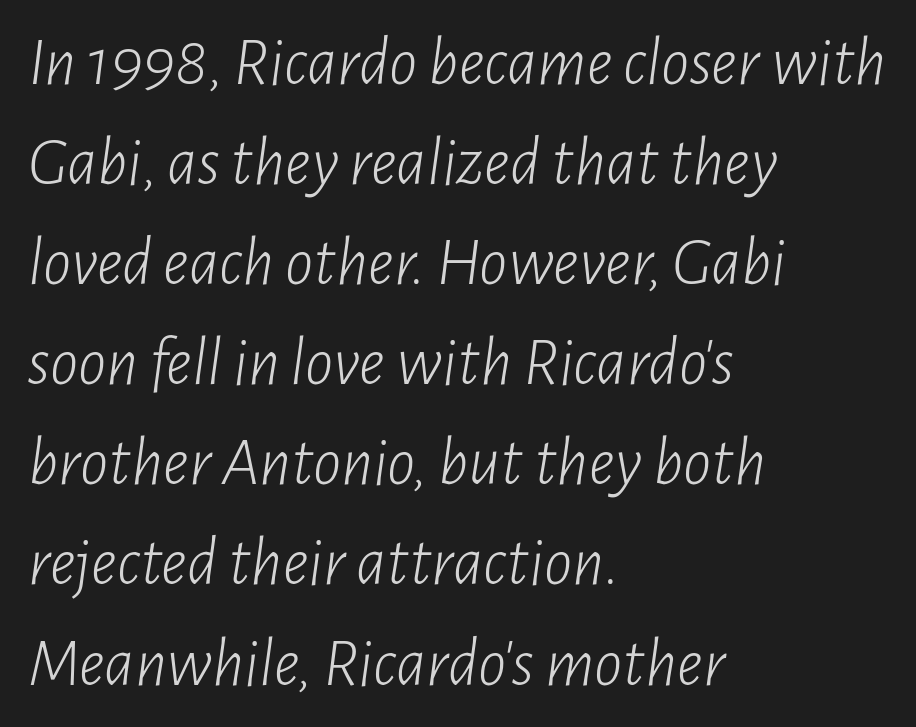
{"italic": "yes", "lean": "right", "slant_degrees": 7, "bold": "no", "weight": "light", "width": "condensed", "stroke_contrast": "low", "x_height": "medium", "monospaced": "no", "underline": "no", "align": "left", "line_spacing": "normal", "line_spacing_ratio": 1.43, "letter_spacing": "normal", "letter_spacing_em": 0.0, "glyph_px": 70}
